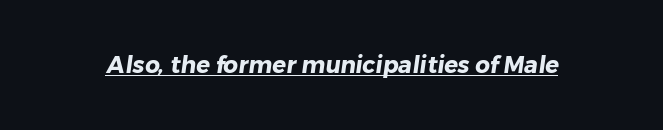
The image shows 23 px bold type; set normal letter spacing, underlined.
